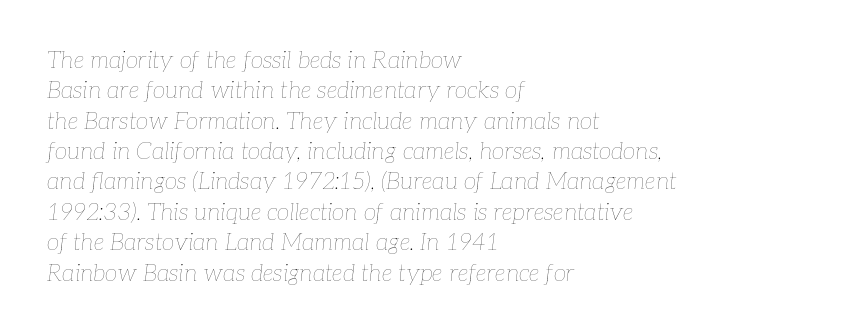
Standard letterfit; no display-style spreading of the glyphs. The text block is weighted toward the left margin, trailing off unevenly rightward. Does the leading feel generous? No, just average. Each row of text sits above clean, open space. You can tell it's italic because the verticals aren't actually vertical.
